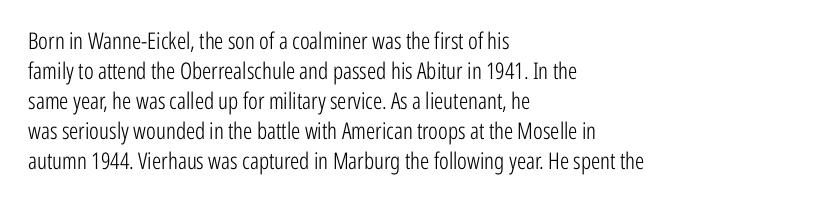
The lines are quadded left. The font sits on the lighter half of the weight spectrum, regular included. Tracking here is standard; glyphs follow each other at the usual distance. Italic? Not at all — the glyphs are vertical. Rule under the text: the space is simply empty.
